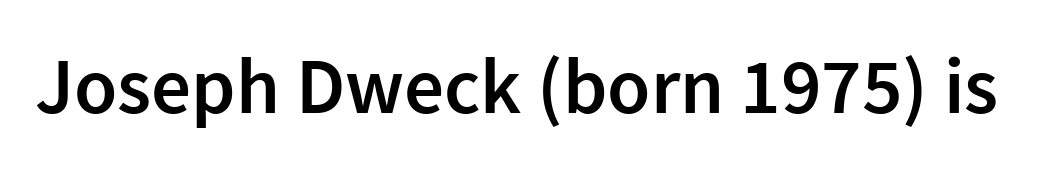
Q: Is the text bold? A: Semi-bold.
Q: Is the text italic (slanted)? A: No, it is upright.
Q: Is the typeface a serif or a sans-serif typeface? A: Sans-serif.
Q: Is the text underlined? A: No.
Q: Is the spacing between letters normal or unusually wide? A: Normal.
Q: Width (condensed, normal, or wide)? A: Normal.
Q: Stroke contrast? A: Low.
Q: x-height? A: Medium.
Q: Monospaced? A: No.
